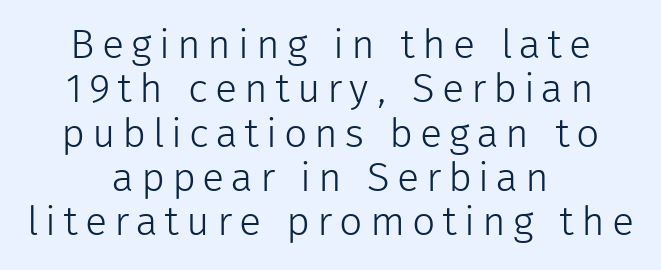
The image shows 41 px light sans-serif type, upright; set centered, tight line spacing (1.08x), not underlined; low stroke contrast and a medium x-height.
